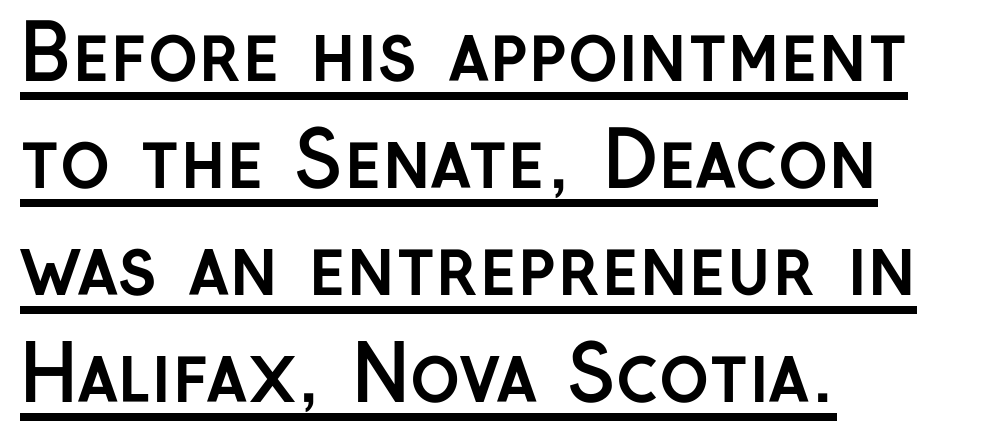
{"serif": "no", "italic": "no", "bold": "yes", "weight": "semibold", "width": "normal", "stroke_contrast": "low", "x_height": "medium", "monospaced": "no", "underline": "yes", "align": "left", "line_spacing": "normal", "line_spacing_ratio": 1.41, "letter_spacing": "normal", "letter_spacing_em": 0.0, "glyph_px": 76}
